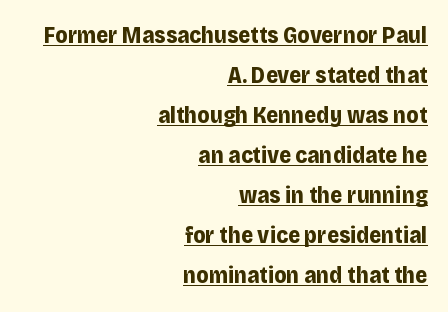
The letters stand straight up with perfectly vertical stems. Compared with typical body copy, the letter spacing here is the same. This is underlined copy, the kind a proofreader might mark for attention. Strokes here are thick enough to call this a true bold.
